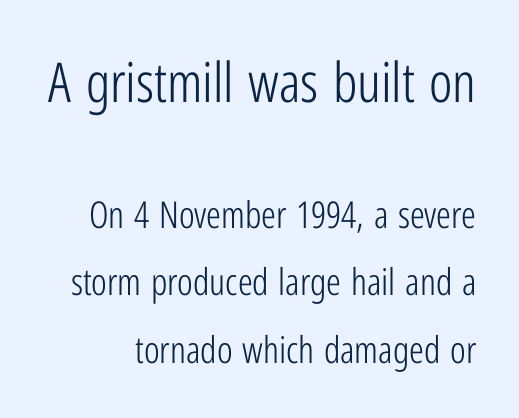
The image shows 55 px light, condensed sans-serif type, upright; set line spacing 1.83x, normal letter spacing, not underlined; the first (top) block is 1.49x larger; low stroke contrast and a medium x-height.
